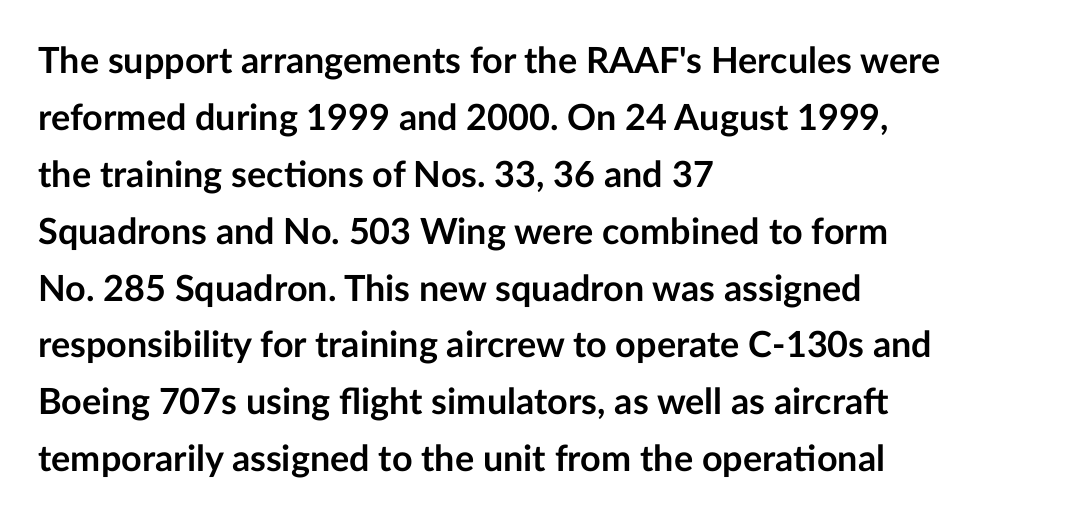
The image shows 36 px semibold sans-serif type, upright; set left-aligned, normal line spacing (1.58x), normal letter spacing, not underlined; low stroke contrast and a medium x-height.
